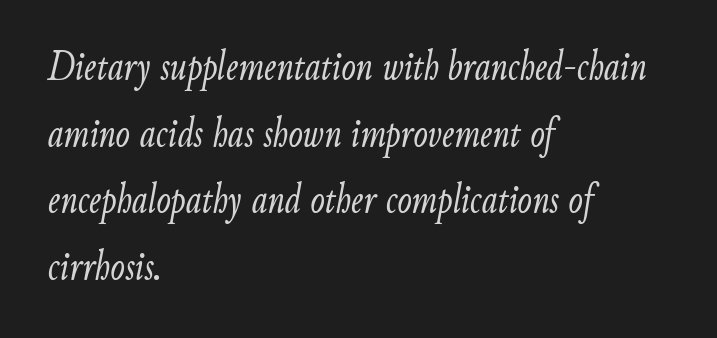
Q: Is the text bold? A: No.
Q: Is the text italic (slanted)? A: Yes, it leans right by about 9 degrees.
Q: Is the text underlined? A: No.
Q: How is the paragraph aligned? A: Left-aligned.
Q: Is the spacing between letters normal or unusually wide? A: Normal.
Q: Is the spacing between lines tight, normal or loose? A: Normal.
Q: Width (condensed, normal, or wide)? A: Condensed.
Q: Stroke contrast? A: Low.
Q: x-height? A: Small.
Q: Monospaced? A: No.
